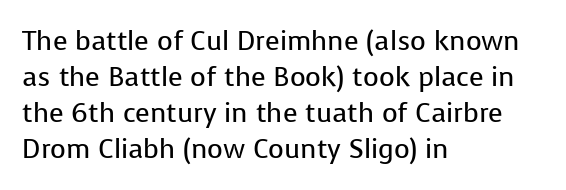
Q: Is the text bold? A: No.
Q: Is the text italic (slanted)? A: No, it is upright.
Q: Is the text underlined? A: No.
Q: How is the paragraph aligned? A: Left-aligned.
Q: Is the spacing between letters normal or unusually wide? A: Normal.
Q: Is the spacing between lines tight, normal or loose? A: Normal.
